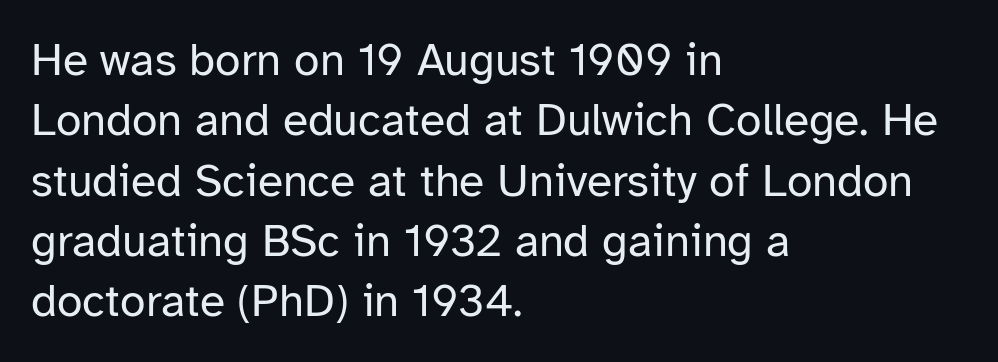
Q: Is the text bold? A: No.
Q: Is the text italic (slanted)? A: No, it is upright.
Q: Is the typeface a serif or a sans-serif typeface? A: Sans-serif.
Q: Is the text underlined? A: No.
Q: How is the paragraph aligned? A: Left-aligned.
Q: Is the spacing between letters normal or unusually wide? A: Normal.
Q: Is the spacing between lines tight, normal or loose? A: Normal.
Q: Width (condensed, normal, or wide)? A: Normal.
Q: Stroke contrast? A: Low.
Q: x-height? A: Medium.
Q: Monospaced? A: No.
